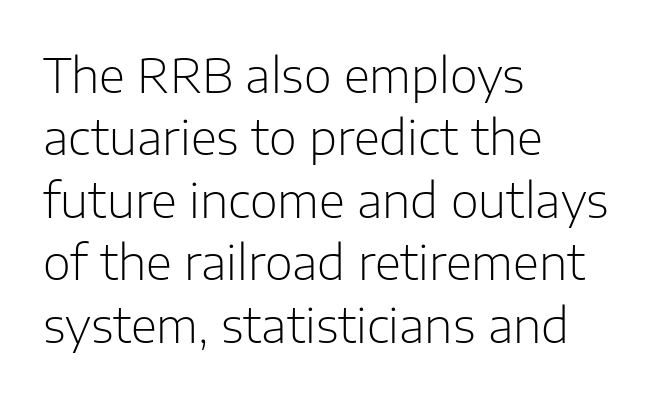
Q: Is the text bold? A: No.
Q: Is the text italic (slanted)? A: No, it is upright.
Q: Is the typeface a serif or a sans-serif typeface? A: Sans-serif.
Q: Is the text underlined? A: No.
Q: How is the paragraph aligned? A: Left-aligned.
Q: Is the spacing between letters normal or unusually wide? A: Normal.
Q: Is the spacing between lines tight, normal or loose? A: Normal.
Q: Width (condensed, normal, or wide)? A: Normal.
Q: Stroke contrast? A: Low.
Q: x-height? A: Medium.
Q: Monospaced? A: No.
